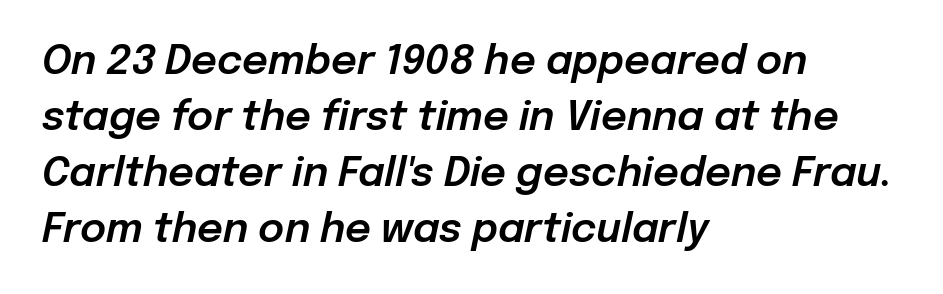
{"italic": "yes", "lean": "right", "slant_degrees": 12, "width": "normal", "stroke_contrast": "low", "x_height": "medium", "monospaced": "no", "underline": "no", "align": "left", "line_spacing": "normal", "line_spacing_ratio": 1.4, "letter_spacing": "normal", "letter_spacing_em": 0.0, "glyph_px": 40}
